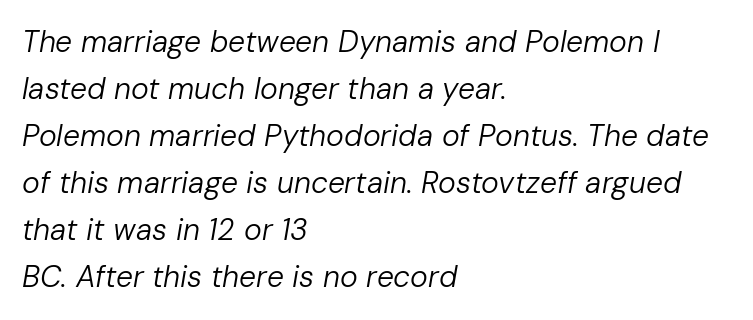
The image shows 30 px regular-weight type, italic (leaning right); set left-aligned, normal line spacing (1.57x), normal letter spacing, not underlined; low stroke contrast and a medium x-height.
